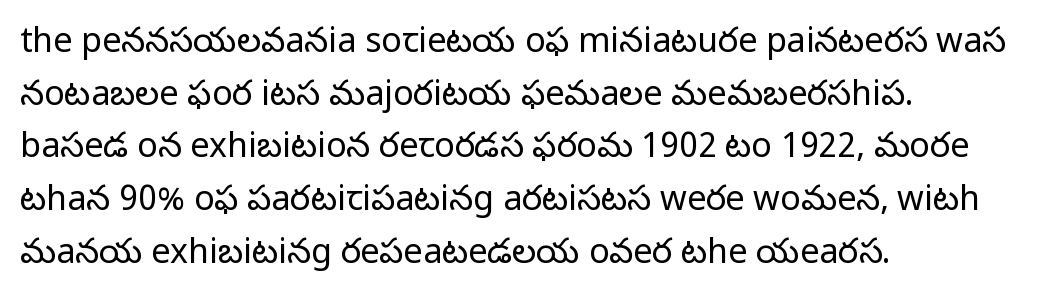
The image shows 34 px regular-weight sans-serif type, upright; set left-aligned, normal line spacing (1.55x), normal letter spacing, not underlined; low stroke contrast and a medium x-height.
